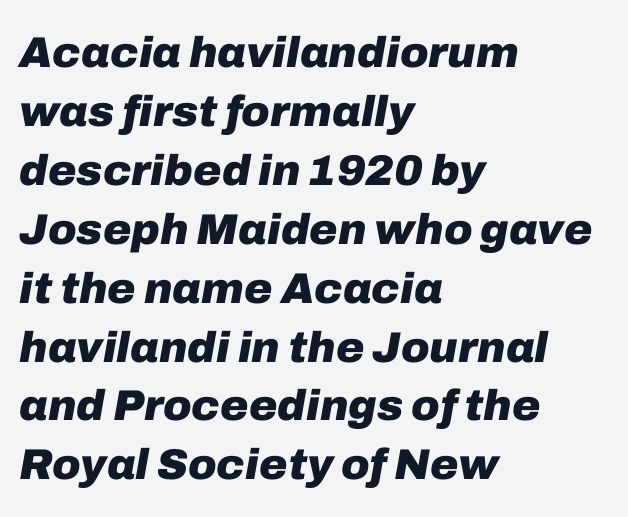
Horizontal bands of white between lines are of average thickness. The letters advance in unequal steps, a hallmark of proportional type. Set as a true bold cut, around the 700 mark. When letters slant like this, we call the style italic. The rendering anchors every line to the left-hand side. Each row of text sits above clean, open space.
